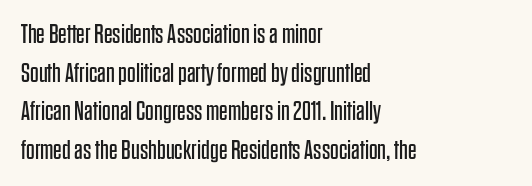
{"italic": "no", "bold": "no", "underline": "no", "align": "left", "line_spacing": "normal", "line_spacing_ratio": 1.43, "letter_spacing": "normal", "letter_spacing_em": 0.0, "glyph_px": 27}
